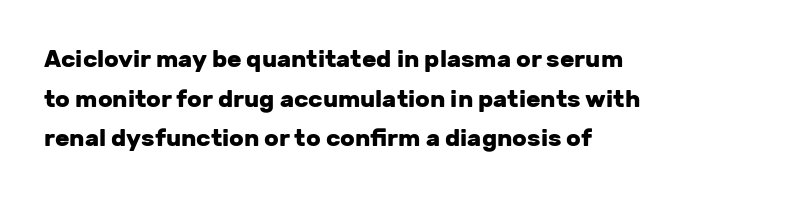
Q: Is the text bold? A: Yes.
Q: Is the text italic (slanted)? A: No, it is upright.
Q: Is the text underlined? A: No.
Q: How is the paragraph aligned? A: Left-aligned.
Q: Is the spacing between letters normal or unusually wide? A: Normal.
Q: Is the spacing between lines tight, normal or loose? A: Normal.
